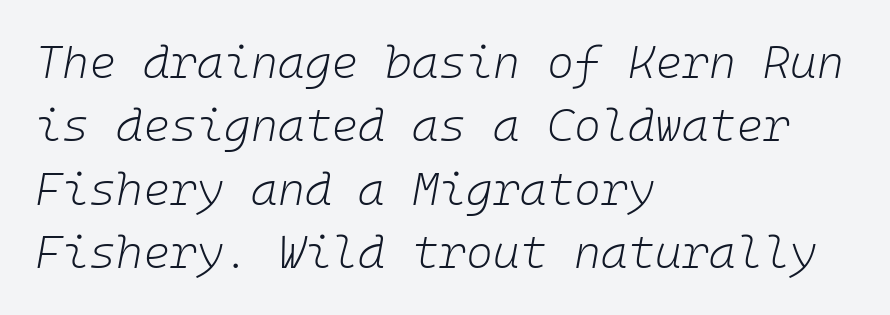
{"italic": "yes", "lean": "right", "slant_degrees": 10, "bold": "no", "weight": "light", "width": "normal", "stroke_contrast": "low", "x_height": "medium", "monospaced": "yes", "underline": "no", "align": "left", "line_spacing": "normal", "line_spacing_ratio": 1.38, "letter_spacing": "normal", "letter_spacing_em": 0.0, "glyph_px": 46}
